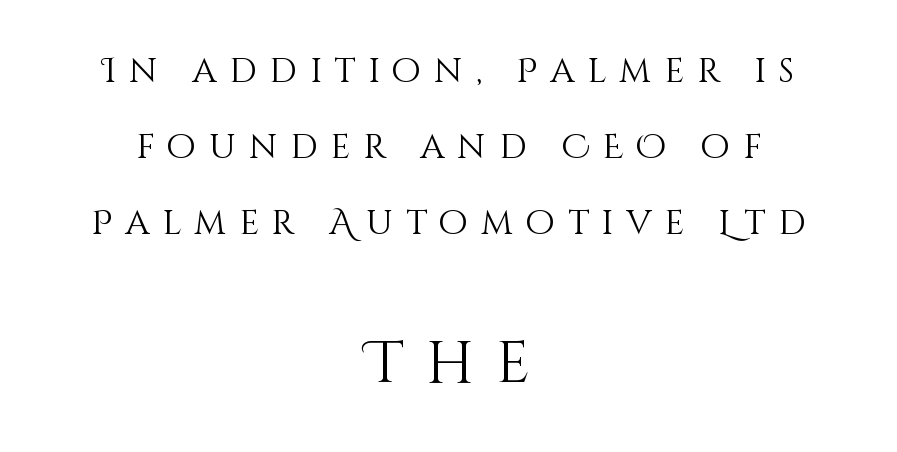
Q: Is the text bold? A: No.
Q: Is the text italic (slanted)? A: No, it is upright.
Q: Is the text underlined? A: No.
Q: How is the paragraph aligned? A: Centered.
Q: Is the spacing between letters normal or unusually wide? A: Unusually wide.
Q: Is the spacing between lines tight, normal or loose? A: Loose.
Q: Which block of text is set in a larger size, the first (top) or the second (bottom)? A: The second (bottom) one.
Q: Width (condensed, normal, or wide)? A: Normal.
Q: Stroke contrast? A: Medium.
Q: x-height? A: Large.
Q: Monospaced? A: No.
